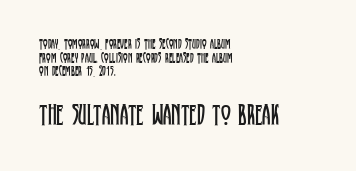
Glyph-to-glyph distance matches everyday printed text. Visually, the bottom section dominates because its glyphs are scaled up. Ink coverage per letter is moderate at most. The letters stand upright; this is a roman face.
